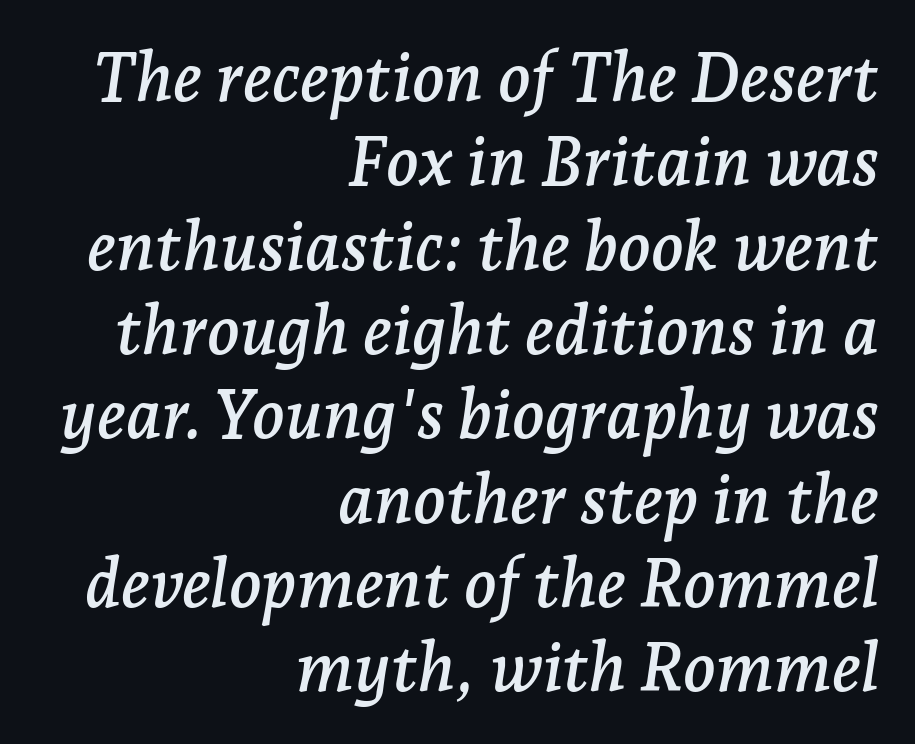
{"serif": "yes", "italic": "yes", "lean": "right", "slant_degrees": 7, "width": "normal", "stroke_contrast": "low", "x_height": "medium", "monospaced": "no", "underline": "no", "align": "right", "line_spacing_ratio": 1.24, "letter_spacing": "normal", "letter_spacing_em": 0.0, "glyph_px": 68}
